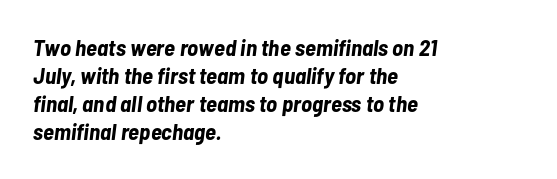
{"italic": "yes", "lean": "right", "slant_degrees": 7, "bold": "yes", "underline": "no", "align": "left", "line_spacing_ratio": 1.22, "letter_spacing": "normal", "letter_spacing_em": 0.0, "glyph_px": 23}
